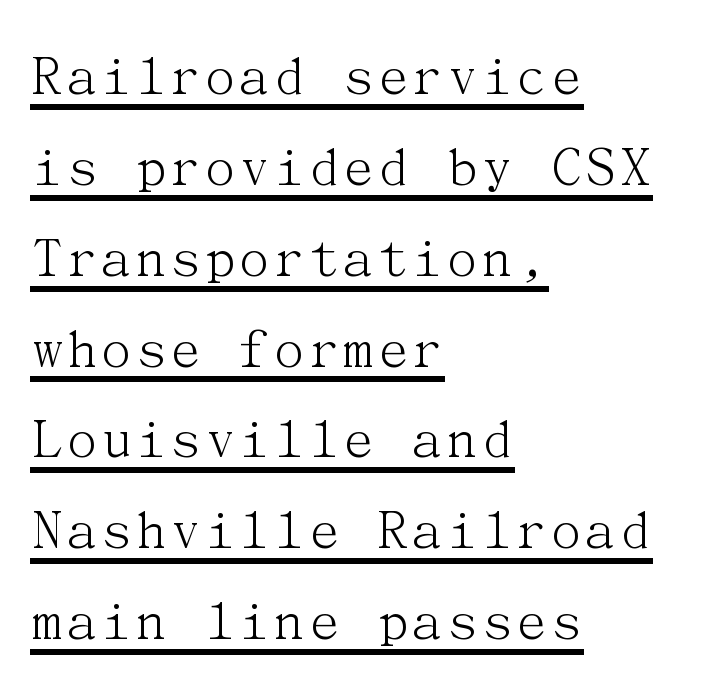
Horizontal bands of white between lines are of average thickness. These characters rest on top of a visible drawn line. Weight class: somewhere from thin through regular. Rendered with straight, roman letterforms. Spacing between characters is what you'd get straight out of the box. Casual observation: everything's shoved over to the left.
